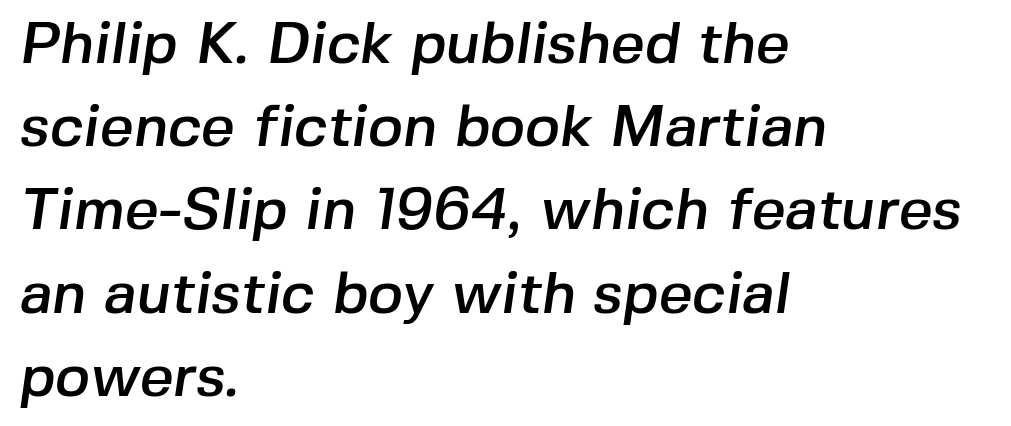
{"serif": "no", "width": "normal", "stroke_contrast": "low", "x_height": "medium", "monospaced": "no", "underline": "no", "align": "left", "line_spacing": "normal", "line_spacing_ratio": 1.41, "letter_spacing": "normal", "letter_spacing_em": 0.0, "glyph_px": 59}
